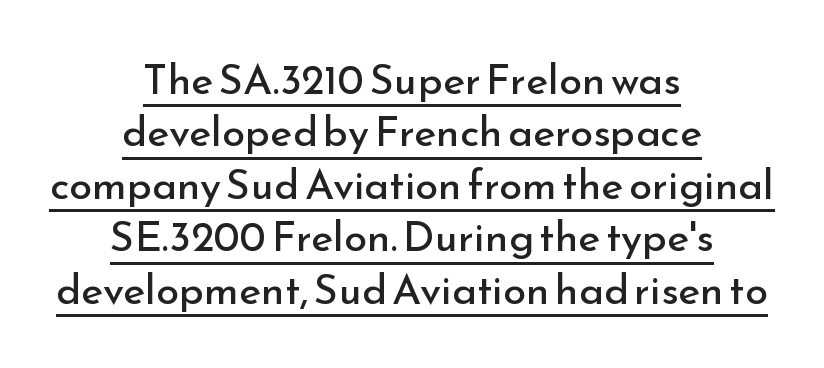
The image shows 42 px regular-weight sans-serif type, upright; set centered, normal line spacing (1.25x), normal letter spacing, underlined; low stroke contrast and a small x-height.
